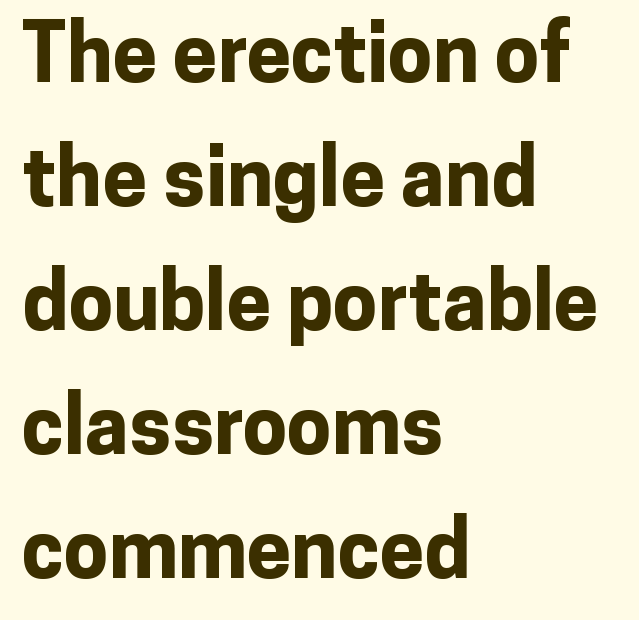
{"serif": "no", "italic": "no", "bold": "yes", "weight": "bold", "width": "normal", "stroke_contrast": "low", "x_height": "medium", "monospaced": "no", "underline": "no", "align": "left", "line_spacing": "normal", "line_spacing_ratio": 1.55, "letter_spacing": "normal", "letter_spacing_em": 0.0, "glyph_px": 80}
